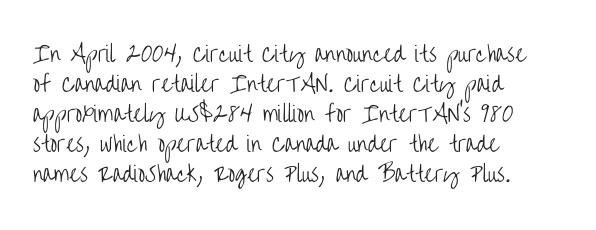
Compared with typical body copy, the letter spacing here is the same. The text block is weighted toward the left margin, trailing off unevenly rightward. The foot of each line stays bare and open. Evenly set lines give the paragraph a standard silhouette. Stroke thickness stays within the range of a standard reading face or lighter.
